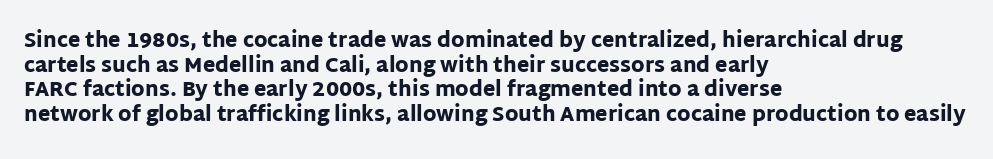
The foot of each line stays bare and open. The letters are bold, with thick, heavy strokes. The letters stand straight up with perfectly vertical stems. Compared with typical body copy, the letter spacing here is the same. These lines stack with their left ends in a neat column.
